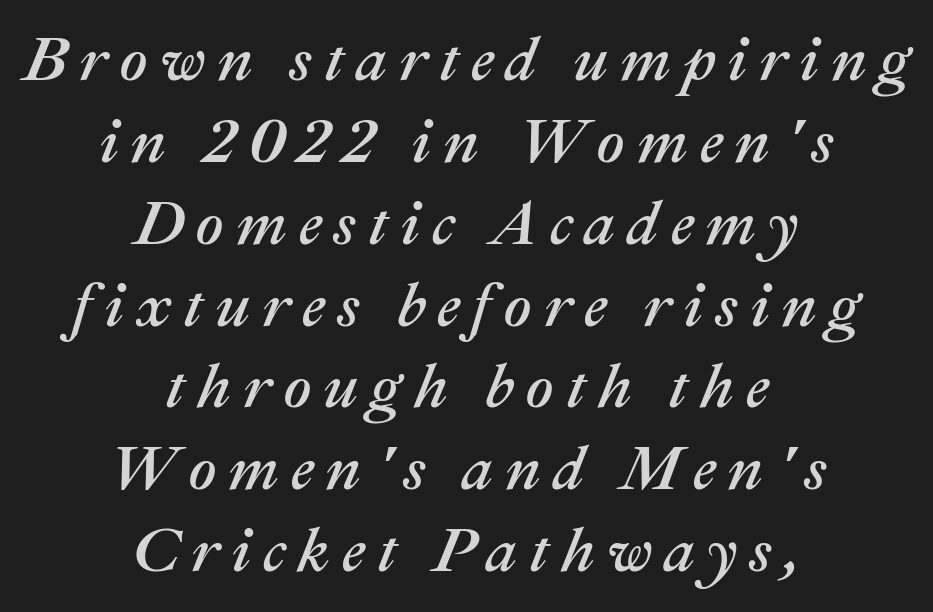
{"italic": "yes", "lean": "right", "slant_degrees": 22, "width": "normal", "stroke_contrast": "medium", "x_height": "medium", "monospaced": "no", "underline": "no", "align": "center", "line_spacing": "normal", "line_spacing_ratio": 1.32, "glyph_px": 62}
